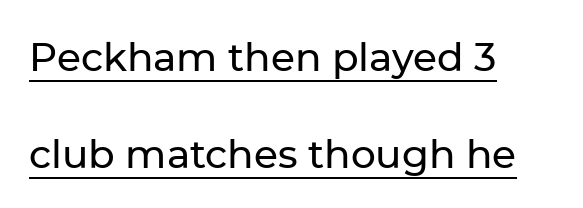
Nothing sits at the stroke ends, so this counts as sans-serif. Proportional: the letters do not fall into vertical columns. The passage is arranged the way most books set body copy — flush left. Successive baselines arrive slowly, with a big drop between each.
